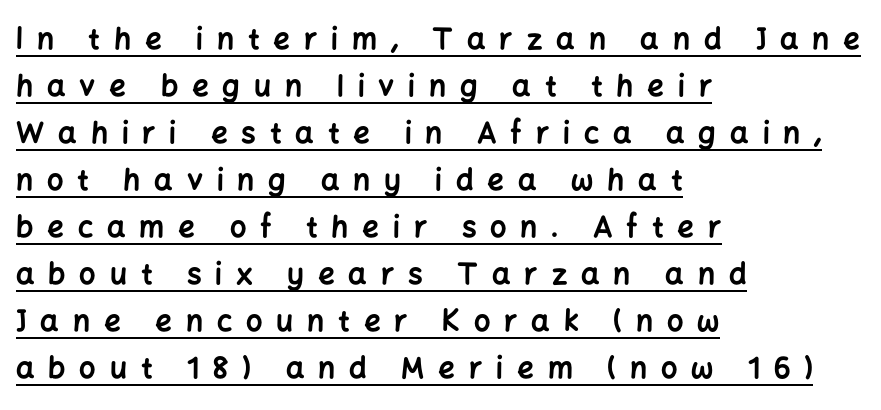
The typeface chosen for these lines omits serifs. In terms of letterspacing, this is a distinctly airy, spread setting. The specimen reads as upright at a glance. What's the leading like? Ordinary, nothing unusual. This sample has the flowing, uneven cadence of proportional lettering. Is there an underline? Yes — a line sits under the letters.
